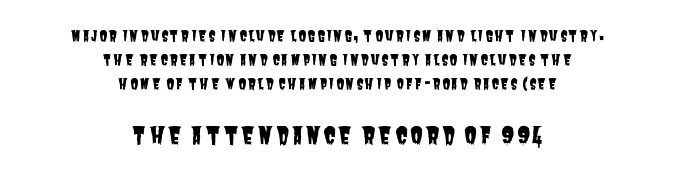
Students, observe: this is what conventionally led text looks like. The rendering positions every line midway between the sides. Only glyphs here, with clear space below each row. Size hierarchy here favors the trailing block over the leading one.
